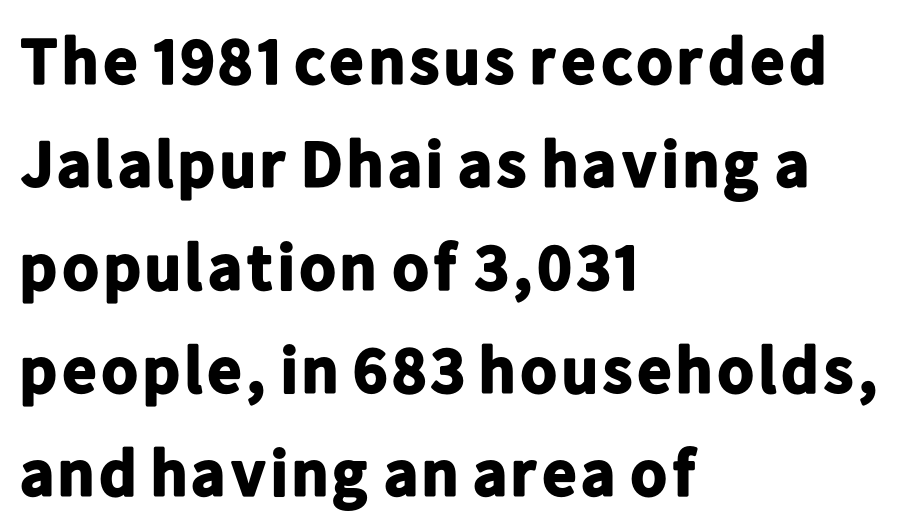
Tracking here is standard; glyphs follow each other at the usual distance. Unlike italic type, these characters show no tilt at all. This rendering uses left alignment, leaving the right contour irregular. Character widths vary here, with narrow letters taking less room than wide ones.
